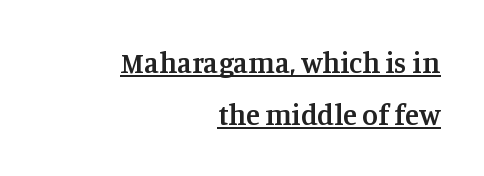
A student would call this right alignment; a typographer would say flush right, rag left. Caption: semibold face, moderately heavy strokes. Varying glyph widths throughout — classic text-font behaviour. This is roman type, the default non-slanted kind.
